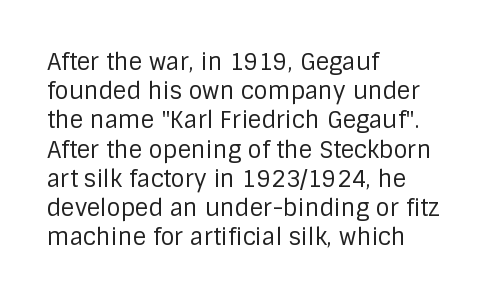
{"italic": "no", "bold": "no", "underline": "no", "align": "left", "line_spacing": "normal", "line_spacing_ratio": 1.27, "letter_spacing": "normal", "letter_spacing_em": 0.0, "glyph_px": 23}
